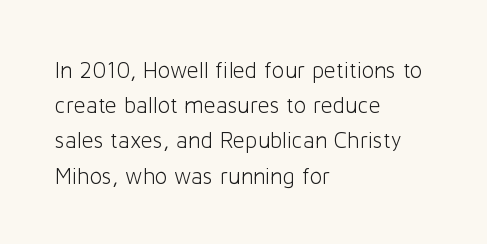
The image shows 23 px text type, upright; set left-aligned, normal line spacing (1.53x), normal letter spacing, not underlined.
